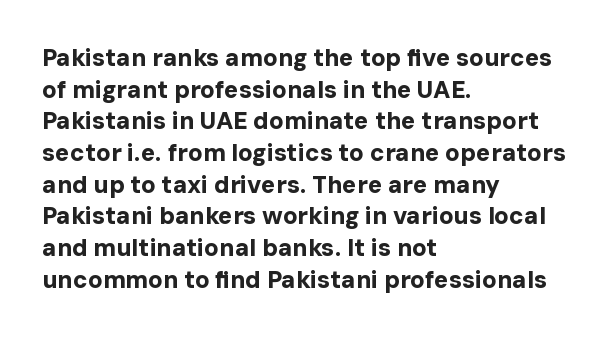
{"italic": "no", "bold": "yes", "underline": "no", "align": "left", "line_spacing": "normal", "line_spacing_ratio": 1.32, "letter_spacing": "normal", "letter_spacing_em": 0.0, "glyph_px": 24}
